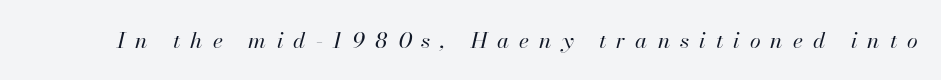
{"italic": "yes", "lean": "right", "slant_degrees": 13, "bold": "no", "underline": "no", "letter_spacing": "wide", "letter_spacing_em": 0.46, "glyph_px": 22}
